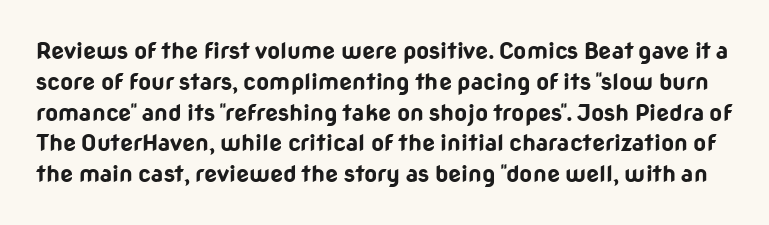
{"italic": "no", "bold": "yes", "underline": "no", "line_spacing": "normal", "line_spacing_ratio": 1.34, "letter_spacing": "normal", "letter_spacing_em": 0.0, "glyph_px": 23}
